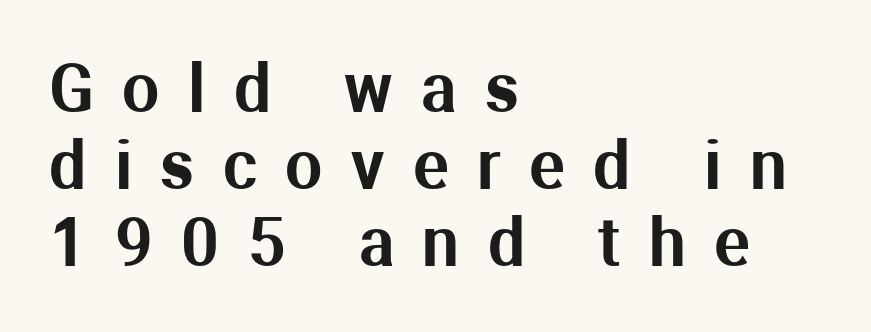
The paragraph shown leans on its left margin. Regarding serifs, this sample does without them. Glyph-to-glyph distance is far greater than everyday printed text. The letters stand upright; this is a roman face.
